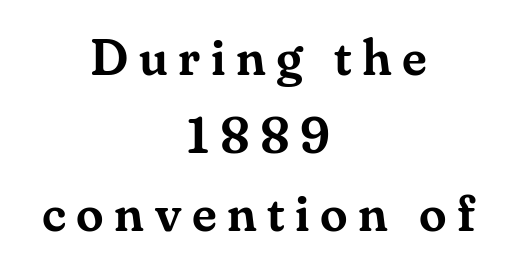
This is serif lettering, the kind often seen in printed books. Visually the block forms a symmetrical silhouette, jagged on both flanks. This sample has the flowing, uneven cadence of proportional lettering. The area under the type is left untouched. This is roman type, the default non-slanted kind.
